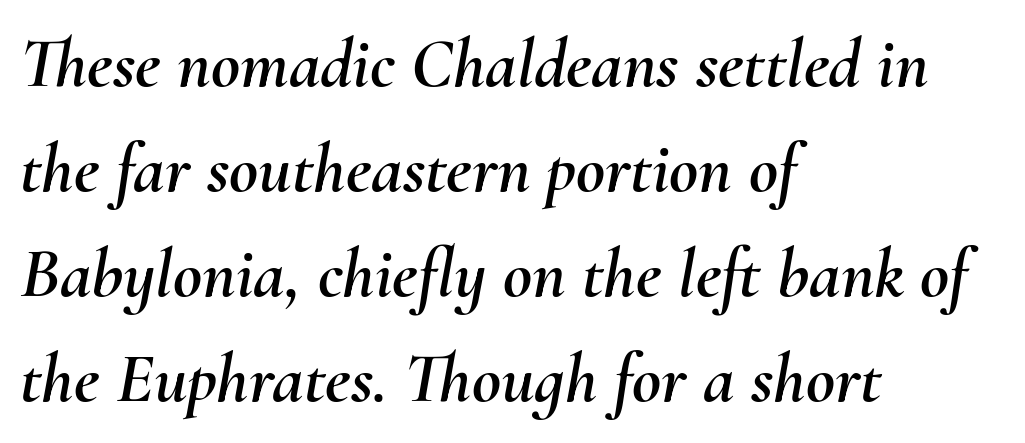
{"italic": "yes", "lean": "right", "slant_degrees": 10, "width": "normal", "stroke_contrast": "medium", "x_height": "small", "monospaced": "no", "underline": "no", "align": "left", "line_spacing": "normal", "line_spacing_ratio": 1.48, "letter_spacing": "normal", "letter_spacing_em": 0.0, "glyph_px": 71}
